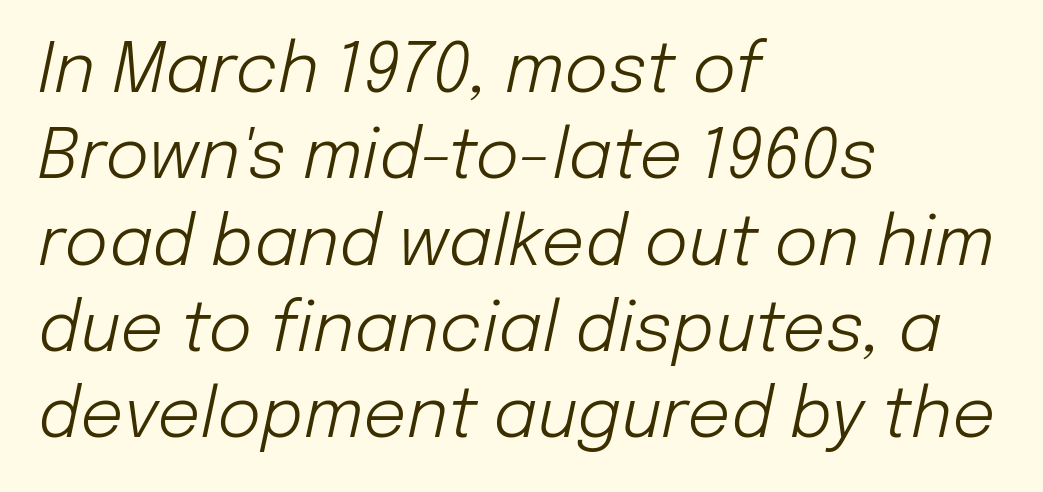
{"italic": "yes", "lean": "right", "slant_degrees": 12, "bold": "no", "weight": "light", "width": "normal", "stroke_contrast": "low", "x_height": "medium", "monospaced": "no", "underline": "no", "align": "left", "line_spacing": "normal", "line_spacing_ratio": 1.27, "letter_spacing": "normal", "letter_spacing_em": 0.0, "glyph_px": 68}
